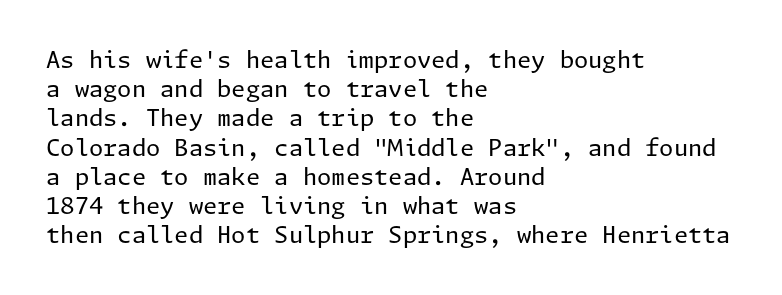
{"italic": "no", "bold": "no", "underline": "no", "align": "left", "line_spacing": "normal", "line_spacing_ratio": 1.27, "letter_spacing": "normal", "letter_spacing_em": 0.0, "glyph_px": 23}
